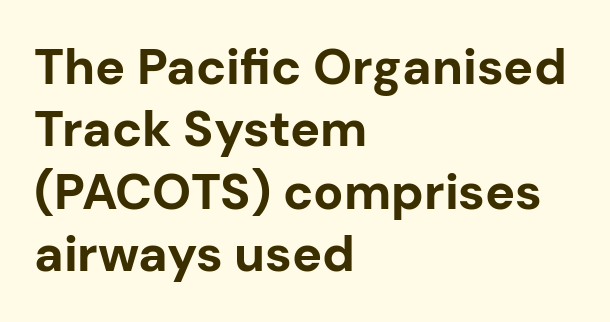
{"serif": "no", "italic": "no", "bold": "yes", "weight": "bold", "width": "normal", "stroke_contrast": "low", "x_height": "medium", "monospaced": "no", "underline": "no", "align": "left", "line_spacing": "normal", "line_spacing_ratio": 1.25, "letter_spacing": "normal", "letter_spacing_em": 0.0, "glyph_px": 50}
